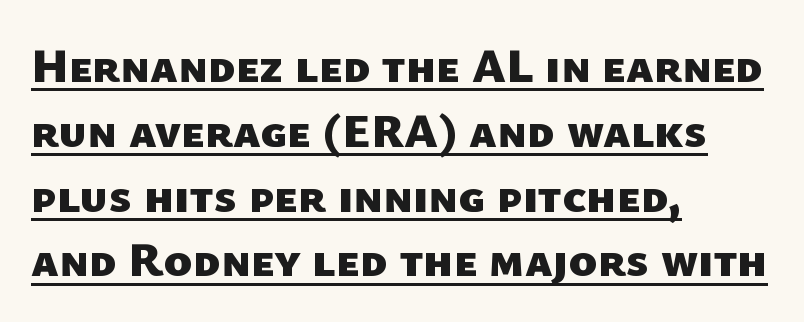
The image shows 48 px heavy sans-serif type; set left-aligned, normal line spacing (1.35x), normal letter spacing, underlined; low stroke contrast and a medium x-height.
